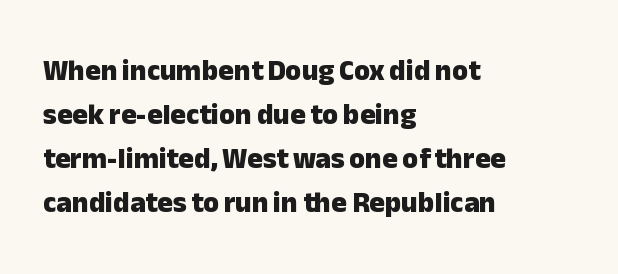
{"serif": "no", "italic": "no", "bold": "yes", "weight": "heavy", "width": "normal", "stroke_contrast": "low", "x_height": "medium", "monospaced": "no", "underline": "no", "align": "left", "line_spacing": "normal", "line_spacing_ratio": 1.52, "letter_spacing": "normal", "letter_spacing_em": 0.0, "glyph_px": 29}
